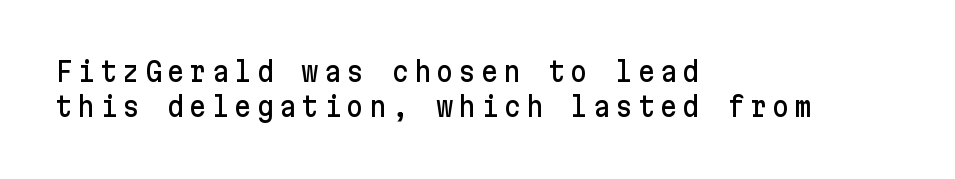
The space beneath each line is pristine and unruled. Reading down the column, the eye jumps a familiar distance to each next line. No italicization has been applied; the sample stays upright. These lines stack with their left ends in a neat column.
